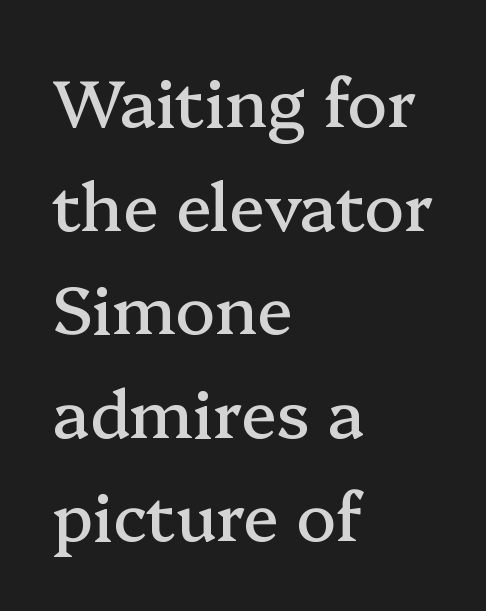
{"serif": "yes", "italic": "no", "width": "normal", "stroke_contrast": "medium", "x_height": "medium", "monospaced": "no", "underline": "no", "align": "left", "line_spacing": "normal", "line_spacing_ratio": 1.57, "letter_spacing": "normal", "letter_spacing_em": 0.0, "glyph_px": 66}
